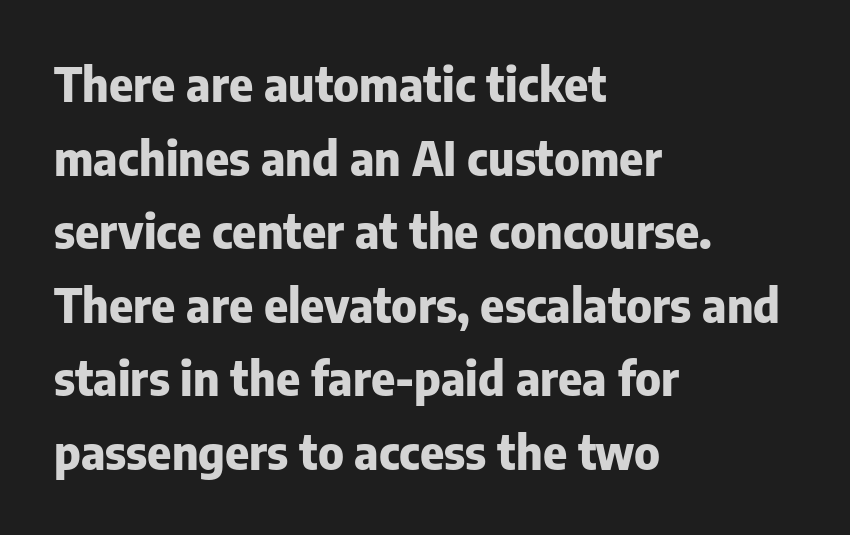
Q: Is the text bold? A: Yes.
Q: Is the text italic (slanted)? A: No, it is upright.
Q: Is the typeface a serif or a sans-serif typeface? A: Sans-serif.
Q: Is the text underlined? A: No.
Q: How is the paragraph aligned? A: Left-aligned.
Q: Is the spacing between letters normal or unusually wide? A: Normal.
Q: Is the spacing between lines tight, normal or loose? A: Normal.
Q: Width (condensed, normal, or wide)? A: Normal.
Q: Stroke contrast? A: Low.
Q: x-height? A: Medium.
Q: Monospaced? A: No.
